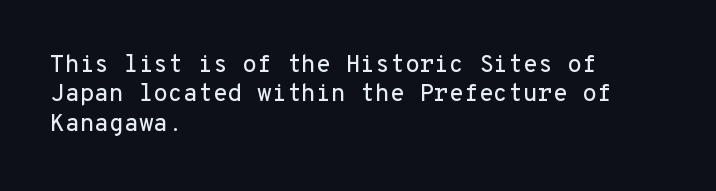
The lettering stays uniformly vertical, giving the passage a roman look. The letterforms sit shoulder to shoulder at normal distance. The setting favours the left margin, as ordinary paragraphs usually do. Decoration check: the copy has no underline.
